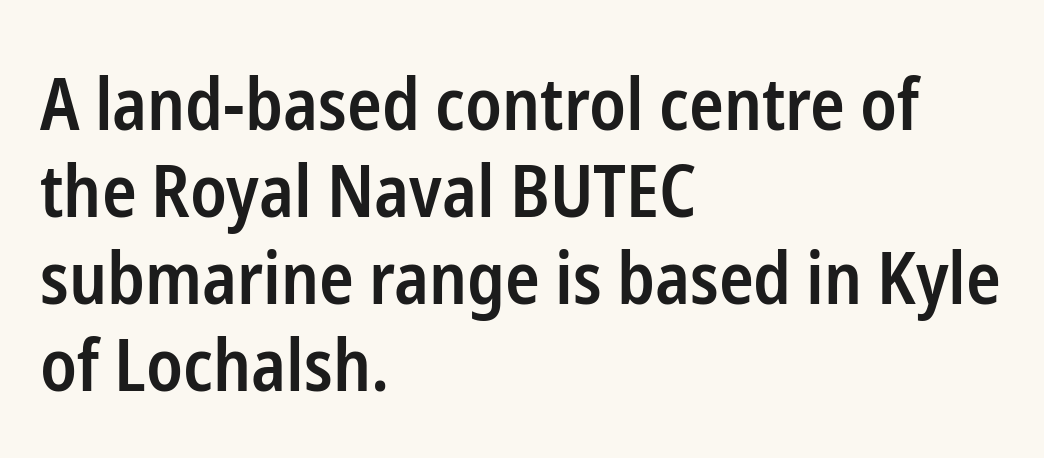
Notice the strokes are somewhat thickened but not fully heavy: this is a semibold. The foot of each line stays bare and open. Italic: no, the glyphs are upright roman. Nothing unusual about the tracking: characters are spaced as the font intends.
